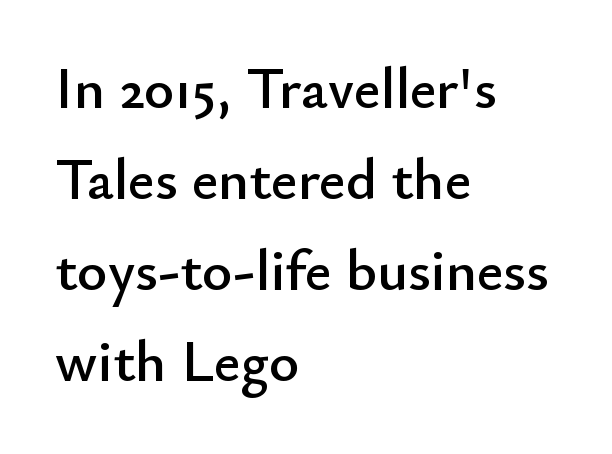
Line starts are locked; line ends wander. Descenders are the only things crossing below the line. The passage shown is typed in a proportional face where columns would drift. If you drew a line through each stem, it would be perfectly vertical. There is no visible air inserted between adjacent glyphs.
